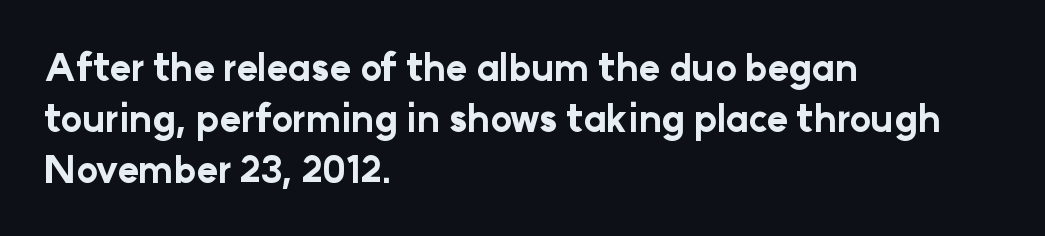
Look at the bottom of the vertical strokes: they stop flat, with no serifs. Rendered with straight, roman letterforms. The gap between lines stays unmarked. What weight is shown? A full bold with thick strokes. Summary of vertical rhythm: regular, with standard interline spacing. Spacing verdict: proportional, widths tailored to each character.
